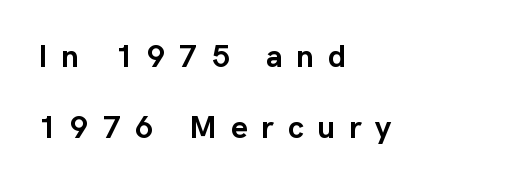
Q: Is the text bold? A: Yes.
Q: Is the text italic (slanted)? A: No, it is upright.
Q: Is the typeface a serif or a sans-serif typeface? A: Sans-serif.
Q: Is the text underlined? A: No.
Q: How is the paragraph aligned? A: Left-aligned.
Q: Is the spacing between letters normal or unusually wide? A: Unusually wide.
Q: Is the spacing between lines tight, normal or loose? A: Loose.
Q: Width (condensed, normal, or wide)? A: Normal.
Q: Stroke contrast? A: Low.
Q: x-height? A: Medium.
Q: Monospaced? A: No.
